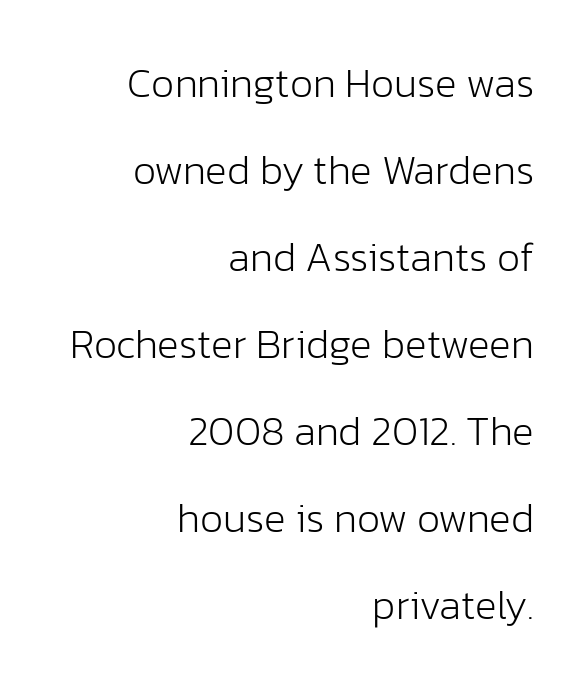
{"serif": "no", "italic": "no", "bold": "no", "weight": "light", "width": "normal", "stroke_contrast": "low", "x_height": "medium", "monospaced": "no", "underline": "no", "align": "right", "line_spacing": "loose", "line_spacing_ratio": 2.12, "letter_spacing": "normal", "letter_spacing_em": 0.0, "glyph_px": 41}
